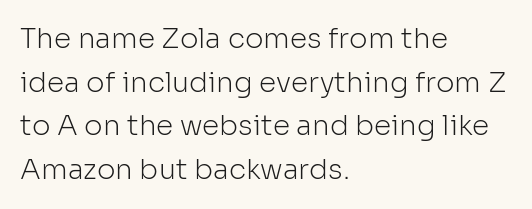
The image shows 28 px light sans-serif type, upright; set left-aligned, normal line spacing (1.56x), normal letter spacing, not underlined; low stroke contrast and a medium x-height.
